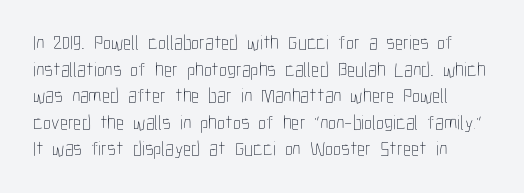
{"italic": "no", "bold": "no", "underline": "no", "line_spacing": "normal", "line_spacing_ratio": 1.33, "letter_spacing": "normal", "letter_spacing_em": 0.0, "glyph_px": 20}
